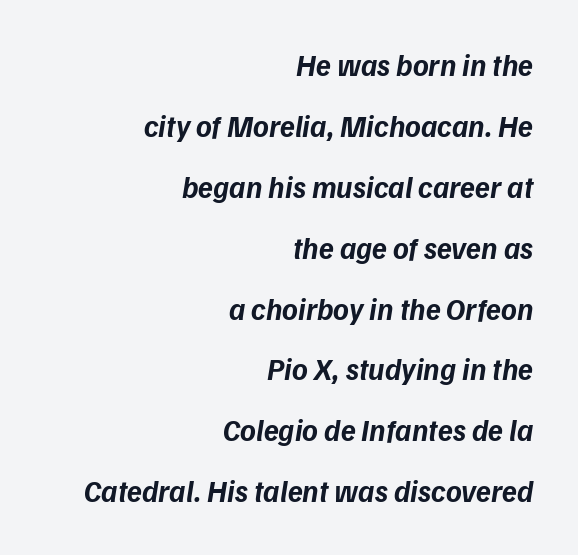
The image shows 30 px bold sans-serif type; set right-aligned, loose line spacing (2.03x), normal letter spacing, not underlined; low stroke contrast and a medium x-height.
